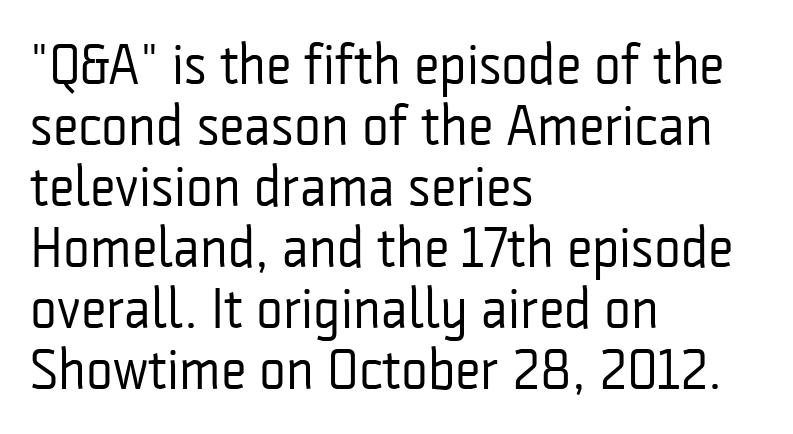
Q: Is the text bold? A: No.
Q: Is the text italic (slanted)? A: No, it is upright.
Q: Is the typeface a serif or a sans-serif typeface? A: Sans-serif.
Q: Is the text underlined? A: No.
Q: How is the paragraph aligned? A: Left-aligned.
Q: Is the spacing between letters normal or unusually wide? A: Normal.
Q: Is the spacing between lines tight, normal or loose? A: Tight.
Q: Width (condensed, normal, or wide)? A: Condensed.
Q: Stroke contrast? A: Low.
Q: x-height? A: Medium.
Q: Monospaced? A: No.
